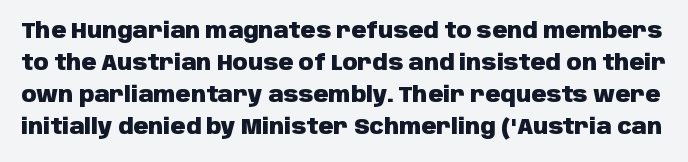
The face used here has the dense, thick strokes of a bold. Every stem runs plumb, perpendicular to the baseline. Observe the ordinary spacing: letters are neighbours, not strangers. Each new line begins a customary step beneath the previous one. The zone under the glyphs is completely vacant.
